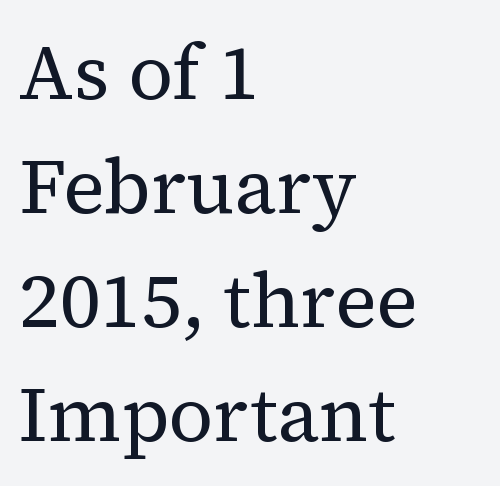
{"serif": "yes", "italic": "no", "bold": "no", "weight": "regular", "width": "normal", "stroke_contrast": "medium", "x_height": "medium", "monospaced": "no", "underline": "no", "align": "left", "line_spacing": "normal", "line_spacing_ratio": 1.48, "letter_spacing": "normal", "letter_spacing_em": 0.0, "glyph_px": 77}
